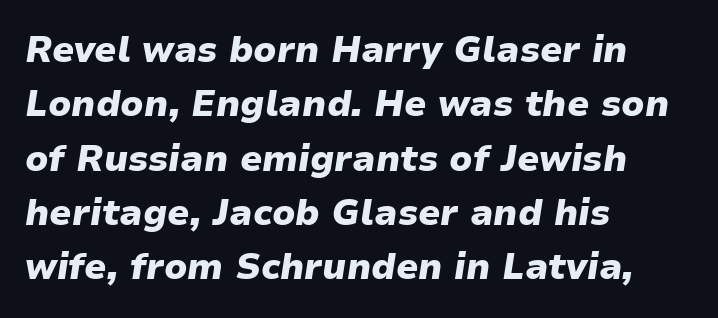
Q: Is the text bold? A: Yes.
Q: Is the text italic (slanted)? A: Yes, it leans right by about 9 degrees.
Q: Is the text underlined? A: No.
Q: How is the paragraph aligned? A: Left-aligned.
Q: Is the spacing between letters normal or unusually wide? A: Normal.
Q: Is the spacing between lines tight, normal or loose? A: Normal.
Q: Width (condensed, normal, or wide)? A: Normal.
Q: Stroke contrast? A: Low.
Q: x-height? A: Medium.
Q: Monospaced? A: No.
